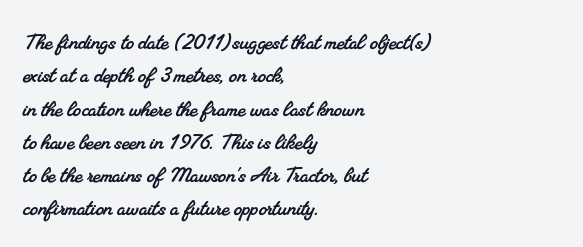
The designer left line spacing at the default. Horizontal alignment here is leftward, the default for most running prose. The strip under each line holds only bare page. In terms of letterspacing, this is plain default setting.
